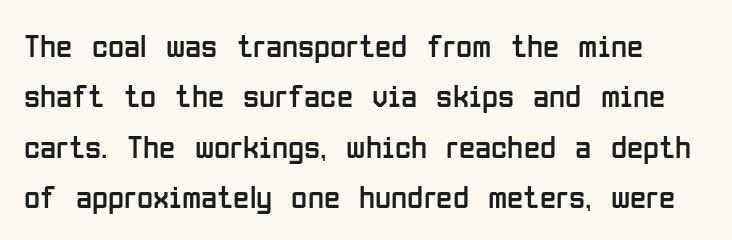
Q: Is the text bold? A: No.
Q: Is the text italic (slanted)? A: No, it is upright.
Q: Is the typeface a serif or a sans-serif typeface? A: Sans-serif.
Q: Is the text underlined? A: No.
Q: Is the spacing between letters normal or unusually wide? A: Normal.
Q: Is the spacing between lines tight, normal or loose? A: Normal.
Q: Width (condensed, normal, or wide)? A: Condensed.
Q: Stroke contrast? A: Low.
Q: x-height? A: Medium.
Q: Monospaced? A: No.
